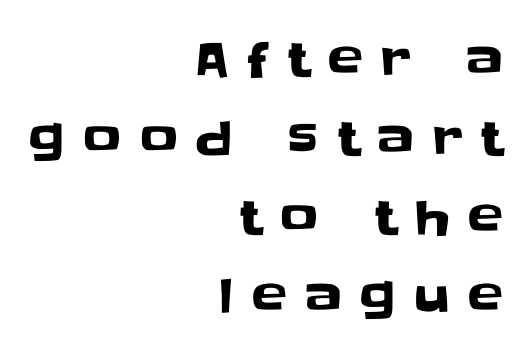
{"serif": "no", "italic": "no", "width": "normal", "stroke_contrast": "low", "x_height": "large", "monospaced": "no", "underline": "no", "align": "right", "line_spacing": "normal", "line_spacing_ratio": 1.68, "letter_spacing": "wide", "letter_spacing_em": 0.39, "glyph_px": 47}
